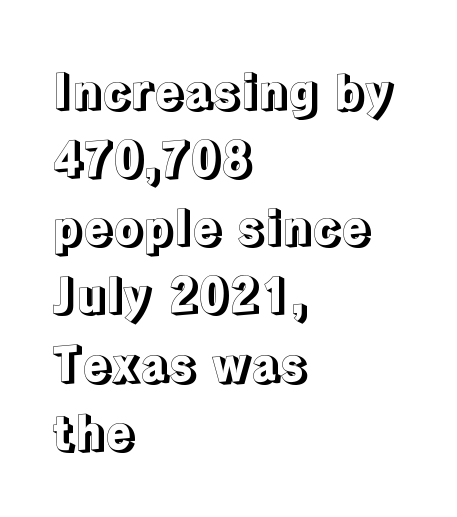
{"italic": "no", "width": "normal", "x_height": "medium", "monospaced": "no", "underline": "no", "align": "left", "line_spacing": "normal", "line_spacing_ratio": 1.42, "letter_spacing": "normal", "letter_spacing_em": 0.0, "glyph_px": 48}
